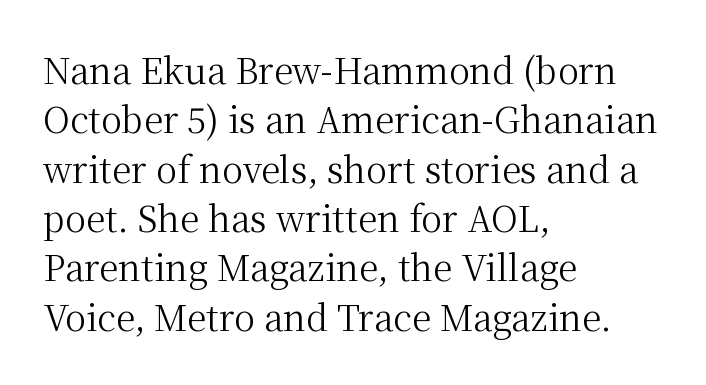
Caption: face not bold, strokes unweighted. Examine the stroke ends and you'll spot serifs. Reading down the column, the eye jumps a familiar distance to each next line. The setting favours the left margin, as ordinary paragraphs usually do. Here the designer chose a conventional face with non-uniform glyph widths. Type without underlining.
